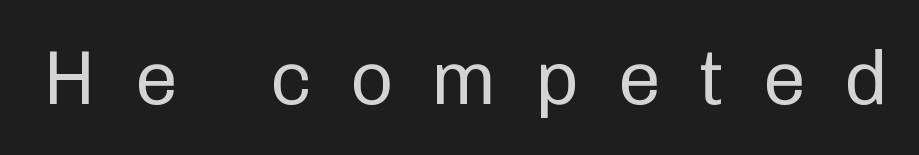
The image shows 77 px regular-weight sans-serif type, upright; set unusually wide letter spacing (+0.48 em), not underlined; low stroke contrast and a medium x-height.
